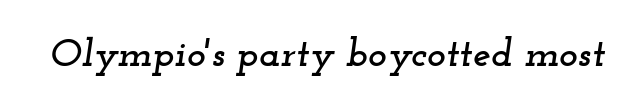
Q: Is the text italic (slanted)? A: Yes, it leans right by about 12 degrees.
Q: Is the typeface a serif or a sans-serif typeface? A: Serif.
Q: Is the text underlined? A: No.
Q: Is the spacing between letters normal or unusually wide? A: Normal.
Q: Width (condensed, normal, or wide)? A: Wide.
Q: Stroke contrast? A: Low.
Q: x-height? A: Small.
Q: Monospaced? A: No.
